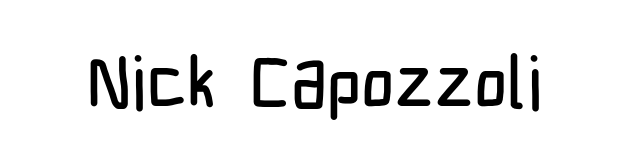
How are the letters spaced? Ordinarily, with no added tracking. Check the space under the baseline: it is left empty. You could not count columns in this text — the font is proportionally spaced. You can tell it's not italic because the verticals are truly vertical. Regarding serifs, this sample does without them.
